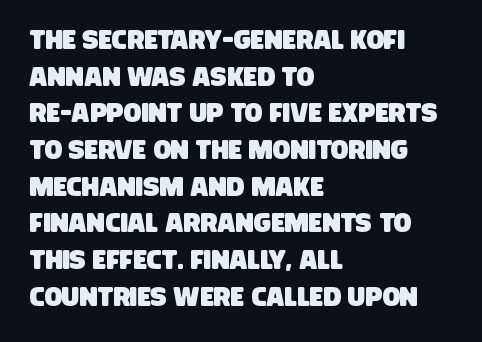
{"underline": "no", "align": "left", "line_spacing": "normal", "line_spacing_ratio": 1.41, "letter_spacing": "normal", "letter_spacing_em": 0.0, "glyph_px": 26}
